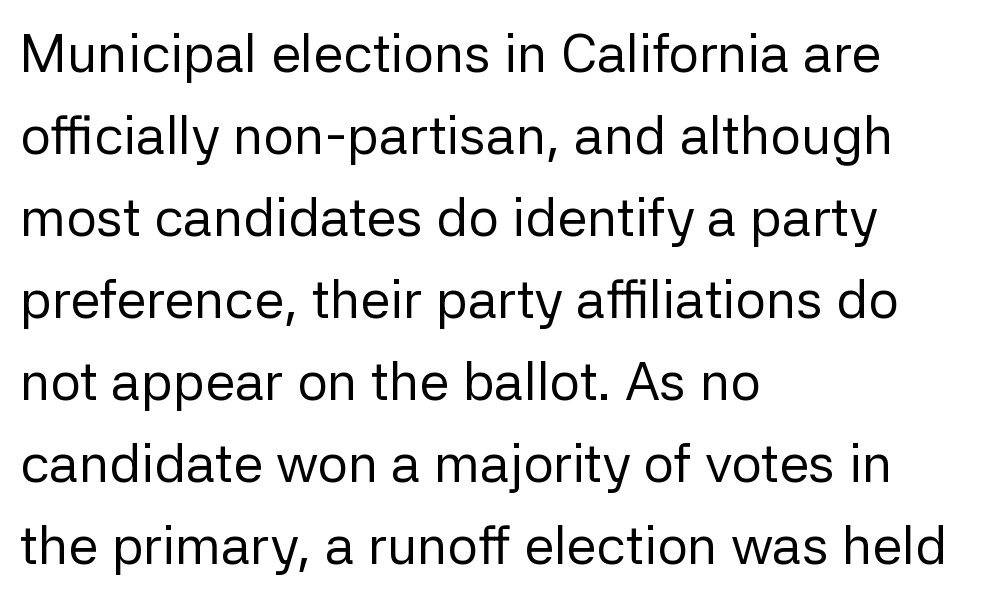
A sans-serif font was chosen for this passage. Look at the tracking — it's just the regular setting, nothing added. The block of text has a typical density, with ordinary space between rows. A student would call this left alignment; a typographer would say flush left, rag right. The face used here is proportionally spaced, like ordinary book or web type. The letters stand upright; this is a roman face.
